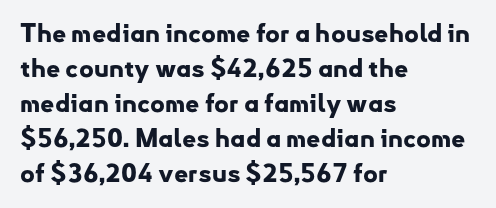
Nope, not italic — everything's standing straight. Regular leading. Teacher's note: observe the even left margin — that is flush-left alignment. The space beneath each line is pristine and unruled. Glyph-to-glyph distance matches everyday printed text.
